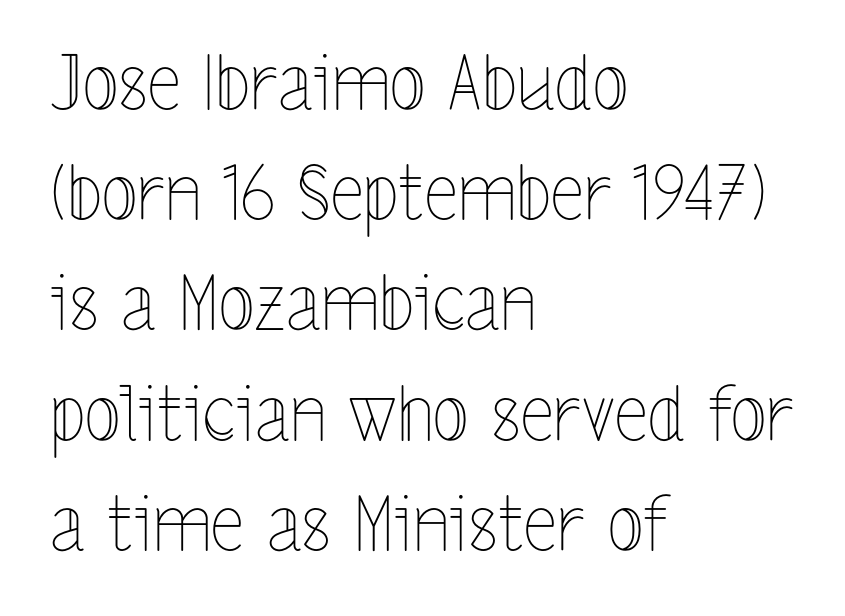
The image shows 75 px thin, condensed type, upright; set left-aligned, normal line spacing (1.47x), normal letter spacing, not underlined; a medium x-height.
